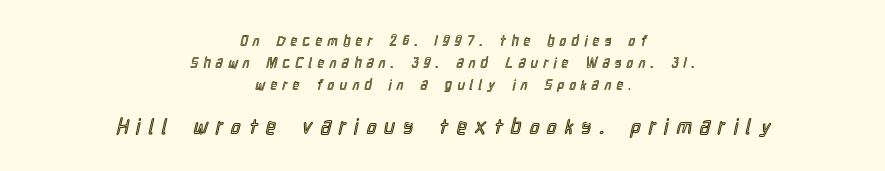
Q: Is the text italic (slanted)? A: Yes.
Q: Is the text underlined? A: No.
Q: How is the paragraph aligned? A: Centered.
Q: Is the spacing between letters normal or unusually wide? A: Unusually wide.
Q: Is the spacing between lines tight, normal or loose? A: Normal.
Q: Which block of text is set in a larger size, the first (top) or the second (bottom)? A: The second (bottom) one.
